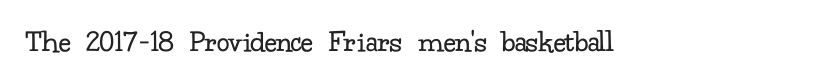
{"serif": "yes", "italic": "no", "bold": "no", "weight": "regular", "width": "normal", "stroke_contrast": "low", "x_height": "small", "monospaced": "no", "underline": "no", "letter_spacing": "normal", "letter_spacing_em": 0.0, "glyph_px": 32}
